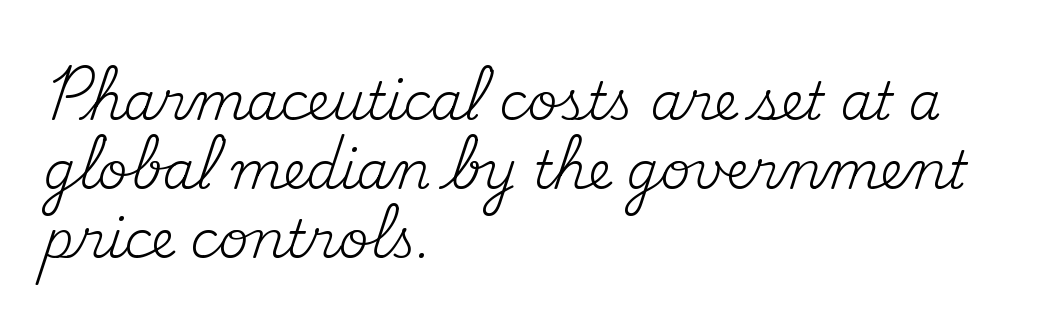
The image shows 52 px regular-weight serif type; set left-aligned, normal line spacing (1.33x), normal letter spacing, not underlined; medium stroke contrast and a small x-height.
